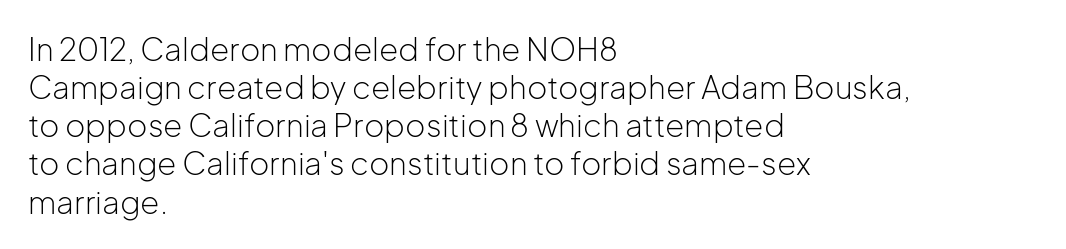
{"serif": "no", "italic": "no", "bold": "no", "weight": "light", "width": "normal", "stroke_contrast": "low", "x_height": "medium", "monospaced": "no", "underline": "no", "align": "left", "line_spacing_ratio": 1.23, "letter_spacing": "normal", "letter_spacing_em": 0.0, "glyph_px": 31}
